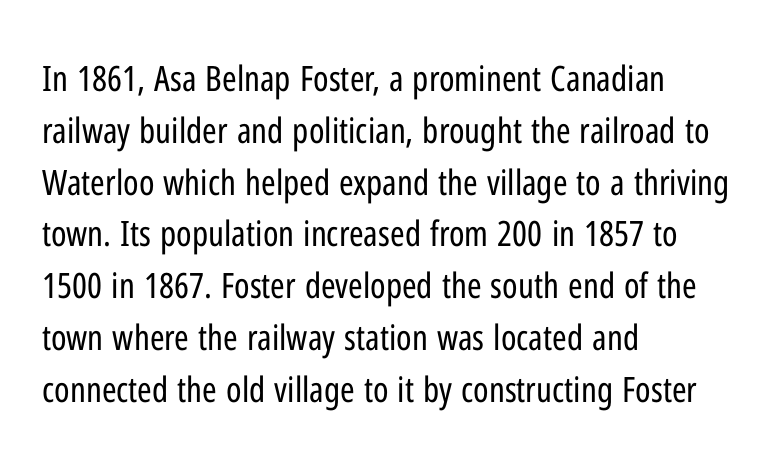
The image shows 35 px regular-weight, condensed sans-serif type, upright; set left-aligned, normal line spacing (1.48x), normal letter spacing, not underlined; low stroke contrast and a medium x-height.
